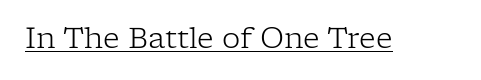
Q: Is the text bold? A: No.
Q: Is the text italic (slanted)? A: No, it is upright.
Q: Is the typeface a serif or a sans-serif typeface? A: Serif.
Q: Is the text underlined? A: Yes.
Q: Is the spacing between letters normal or unusually wide? A: Normal.
Q: Width (condensed, normal, or wide)? A: Normal.
Q: Stroke contrast? A: Low.
Q: x-height? A: Medium.
Q: Monospaced? A: No.
